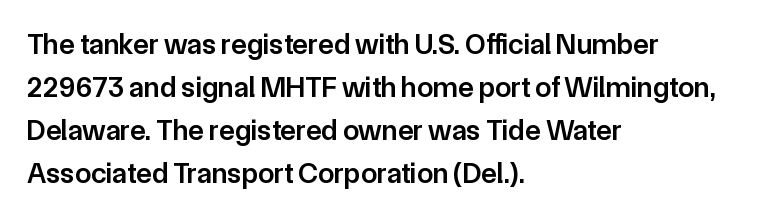
{"serif": "no", "italic": "no", "bold": "semi", "weight": "semibold", "width": "normal", "stroke_contrast": "low", "x_height": "medium", "monospaced": "no", "underline": "no", "align": "left", "line_spacing": "normal", "line_spacing_ratio": 1.48, "letter_spacing": "normal", "letter_spacing_em": 0.0, "glyph_px": 29}
